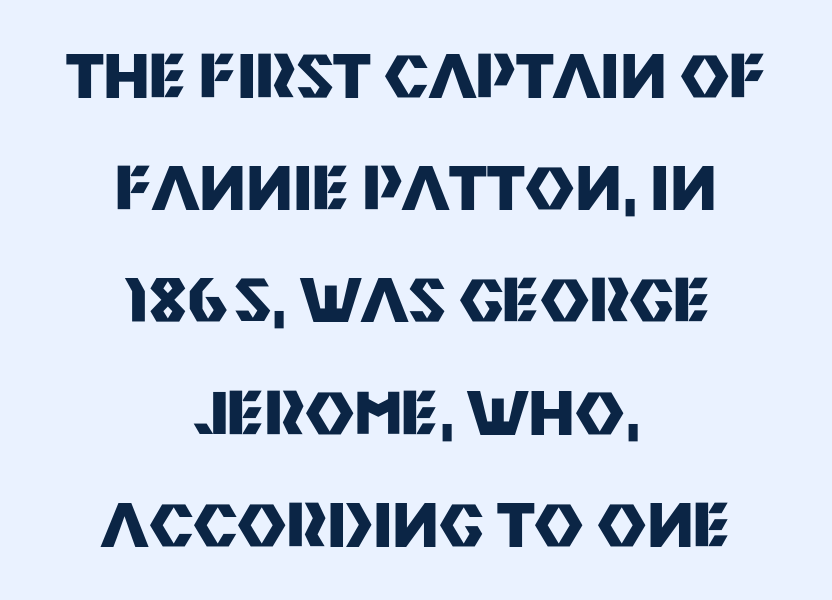
Q: Is the text bold? A: Yes.
Q: Is the text italic (slanted)? A: No, it is upright.
Q: Is the typeface a serif or a sans-serif typeface? A: Sans-serif.
Q: Is the text underlined? A: No.
Q: How is the paragraph aligned? A: Centered.
Q: Is the spacing between letters normal or unusually wide? A: Normal.
Q: Width (condensed, normal, or wide)? A: Normal.
Q: Stroke contrast? A: Medium.
Q: x-height? A: Large.
Q: Monospaced? A: No.
